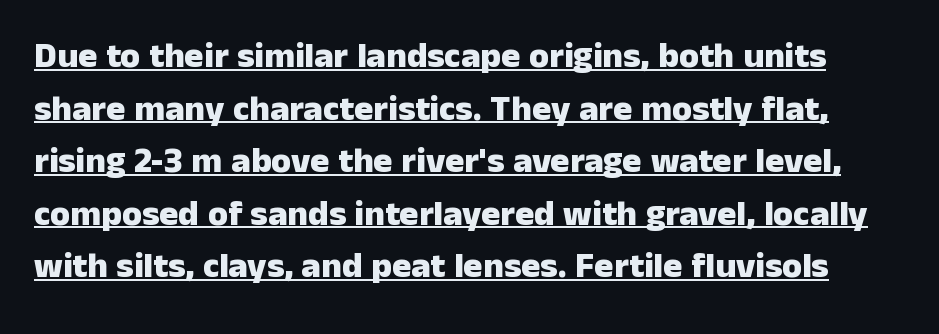
{"serif": "no", "italic": "no", "bold": "yes", "weight": "heavy", "width": "normal", "stroke_contrast": "low", "x_height": "medium", "monospaced": "no", "underline": "yes", "line_spacing": "normal", "line_spacing_ratio": 1.46, "letter_spacing": "normal", "letter_spacing_em": 0.0, "glyph_px": 36}
